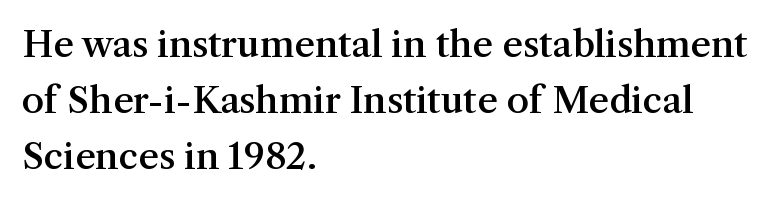
The glyphs in this specimen are seriffed. Does the weight exceed regular? Yes, but only to semibold. Has an underline been added? It has not. Is there much room between lines? A standard amount, neither cramped nor airy. Spacing verdict: proportional, widths tailored to each character. If you drew a line through each stem, it would be perfectly vertical.
